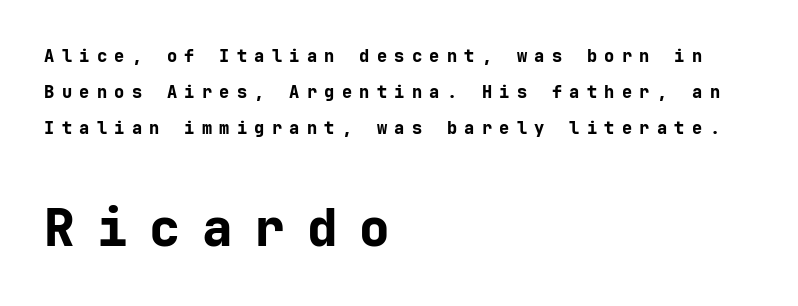
Q: Is the text bold? A: Yes.
Q: Is the text italic (slanted)? A: No, it is upright.
Q: Is the typeface a serif or a sans-serif typeface? A: Sans-serif.
Q: Is the text underlined? A: No.
Q: How is the paragraph aligned? A: Left-aligned.
Q: Is the spacing between letters normal or unusually wide? A: Unusually wide.
Q: Is the spacing between lines tight, normal or loose? A: Loose.
Q: Which block of text is set in a larger size, the first (top) or the second (bottom)? A: The second (bottom) one.
Q: Width (condensed, normal, or wide)? A: Normal.
Q: Stroke contrast? A: Low.
Q: x-height? A: Medium.
